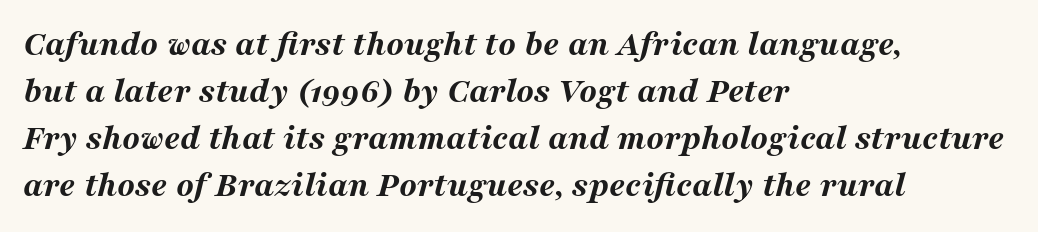
The rendering uses a bold face; every stroke is thick and dark. Quick note: interline space is typical. Caption: standard tracking, unaltered. Varying glyph widths throughout — classic text-font behaviour.
